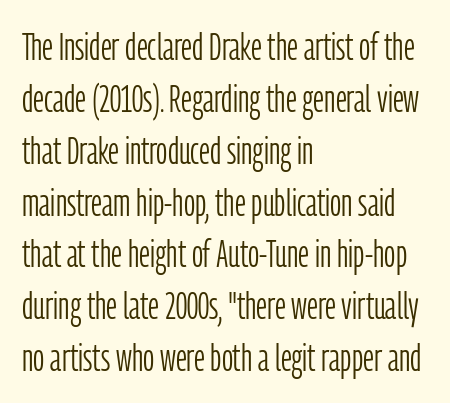
{"serif": "no", "italic": "no", "bold": "no", "weight": "light", "width": "condensed", "stroke_contrast": "low", "x_height": "medium", "monospaced": "no", "underline": "no", "align": "left", "line_spacing": "normal", "line_spacing_ratio": 1.33, "letter_spacing": "normal", "letter_spacing_em": 0.0, "glyph_px": 39}
